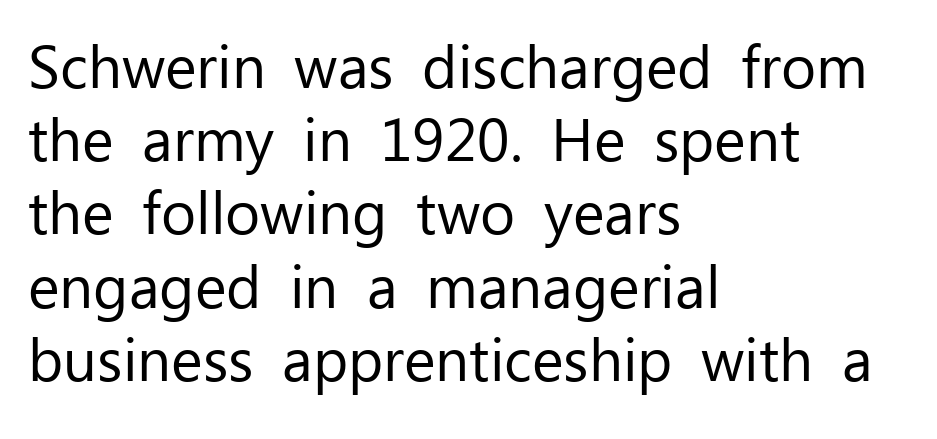
Q: Is the text bold? A: No.
Q: Is the text italic (slanted)? A: No, it is upright.
Q: Is the typeface a serif or a sans-serif typeface? A: Sans-serif.
Q: Is the text underlined? A: No.
Q: How is the paragraph aligned? A: Left-aligned.
Q: Is the spacing between letters normal or unusually wide? A: Normal.
Q: Width (condensed, normal, or wide)? A: Normal.
Q: Stroke contrast? A: Low.
Q: x-height? A: Medium.
Q: Monospaced? A: No.
